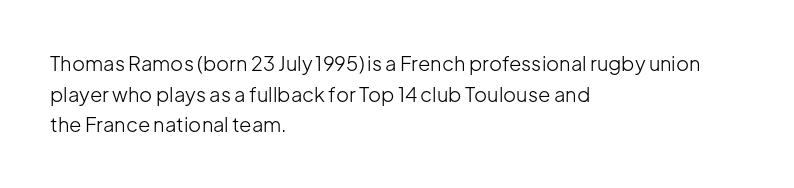
Q: Is the text bold? A: No.
Q: Is the text italic (slanted)? A: No, it is upright.
Q: Is the text underlined? A: No.
Q: How is the paragraph aligned? A: Left-aligned.
Q: Is the spacing between letters normal or unusually wide? A: Normal.
Q: Is the spacing between lines tight, normal or loose? A: Normal.
